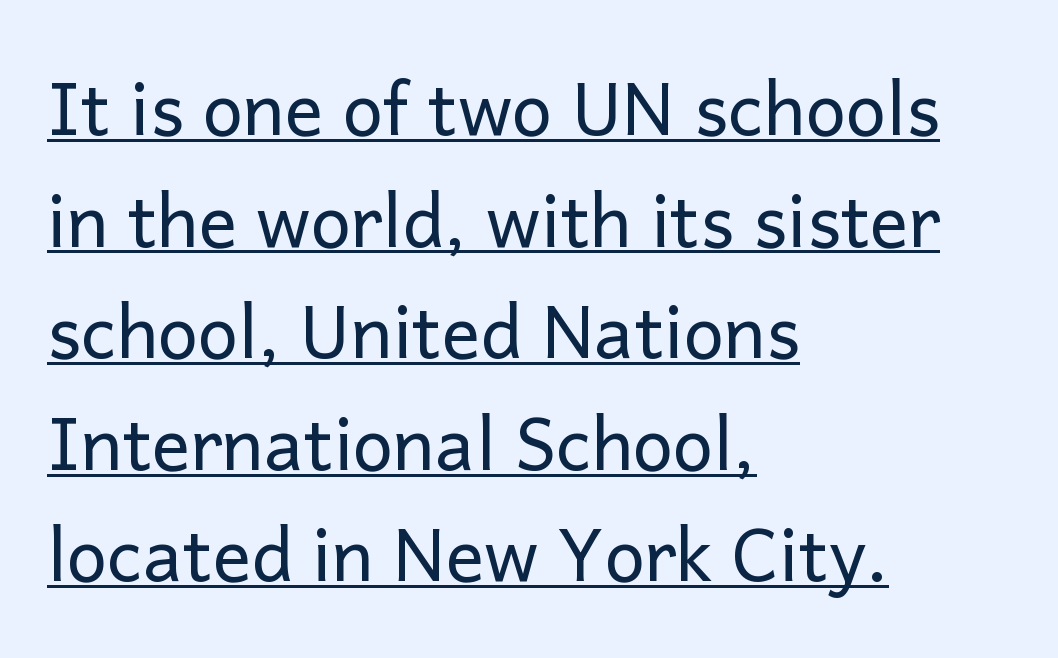
{"serif": "no", "italic": "no", "bold": "no", "weight": "regular", "width": "normal", "stroke_contrast": "low", "x_height": "medium", "monospaced": "no", "underline": "yes", "align": "left", "line_spacing": "normal", "line_spacing_ratio": 1.55, "letter_spacing": "normal", "letter_spacing_em": 0.0, "glyph_px": 72}
